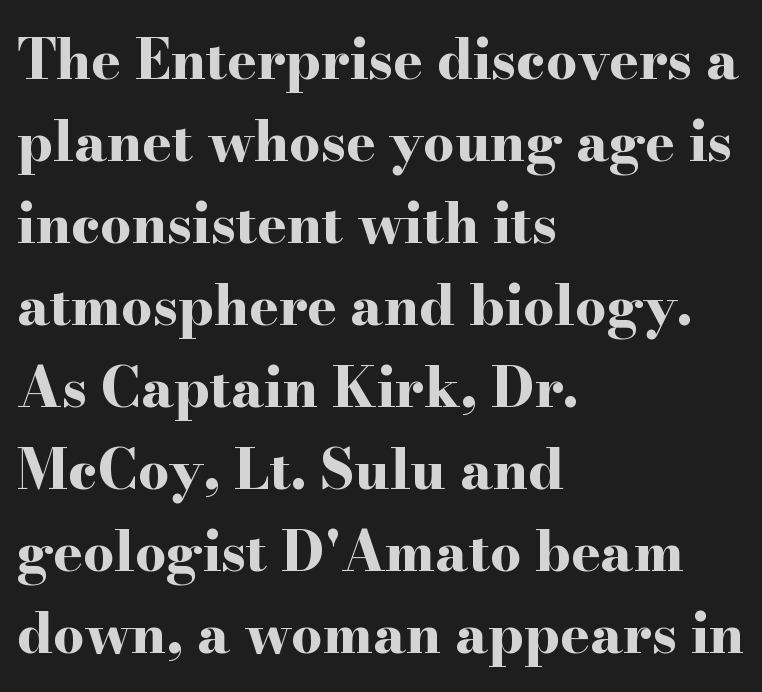
The image shows 55 px bold, wide serif type, upright; set left-aligned, normal line spacing (1.49x), normal letter spacing, not underlined; high stroke contrast and a small x-height.
